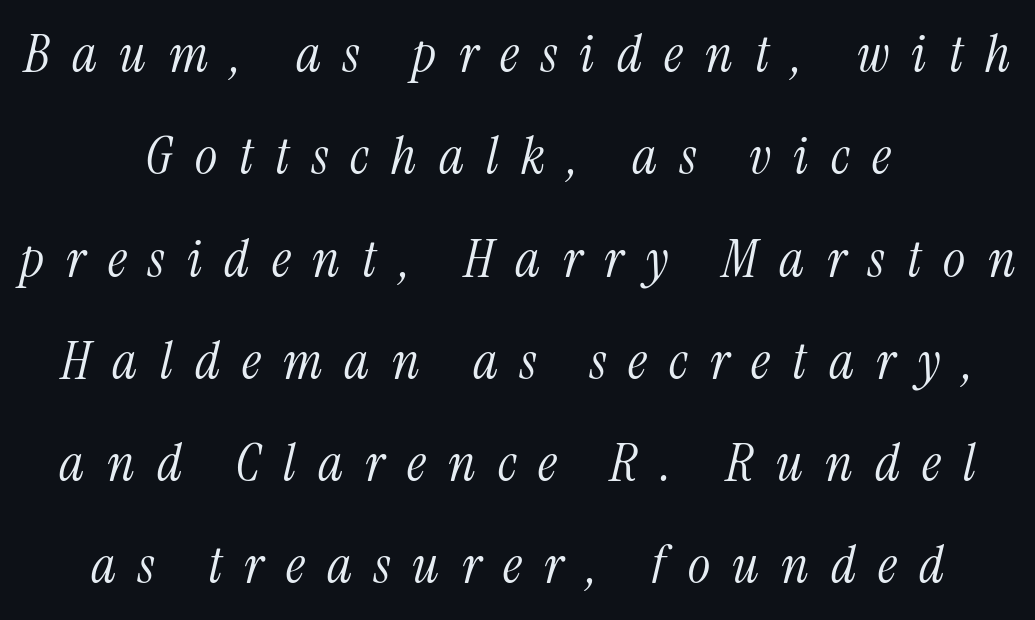
The image shows 53 px light, condensed serif type, italic (leaning right); set centered, loose line spacing (1.93x), unusually wide letter spacing (+0.42 em), not underlined; medium stroke contrast and a medium x-height.
